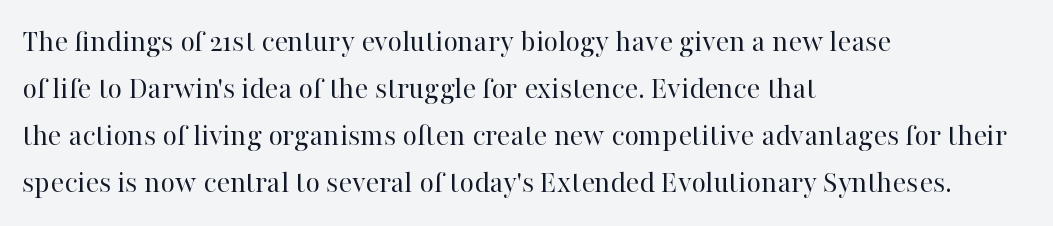
Leading: standard. The rendering anchors every line to the left-hand side. The type is set solid horizontally, with unmodified tracking. The axis of the letterforms is exactly vertical. Descenders are the only things crossing below the line.
